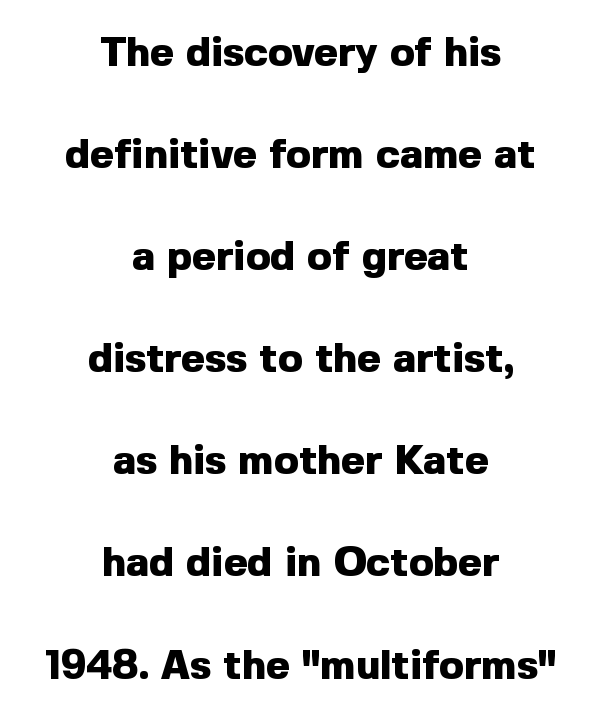
The axis of the letterforms is exactly vertical. A dark, heavy texture on the line: the type is bold. Has an underline been added? It has not. The passage shown is typeset with a sans-serif family.
